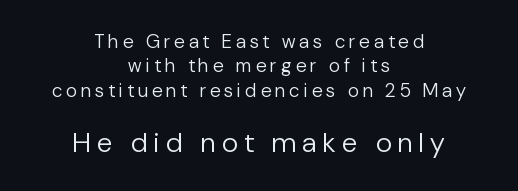
{"serif": "no", "italic": "no", "bold": "no", "weight": "regular", "width": "normal", "stroke_contrast": "low", "x_height": "medium", "monospaced": "no", "underline": "no", "align": "center", "line_spacing": "normal", "line_spacing_ratio": 1.28, "letter_spacing": "wide", "letter_spacing_em": 0.23, "larger_block": "second", "size_ratio": 1.47, "glyph_px": 28}
